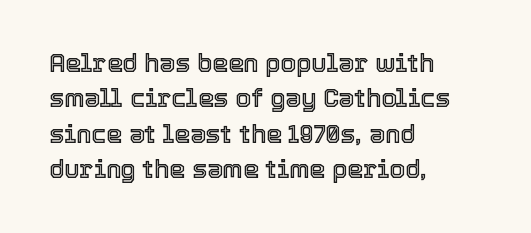
Q: Is the text italic (slanted)? A: No, it is upright.
Q: Is the text underlined? A: No.
Q: How is the paragraph aligned? A: Left-aligned.
Q: Is the spacing between letters normal or unusually wide? A: Normal.
Q: Is the spacing between lines tight, normal or loose? A: Normal.
